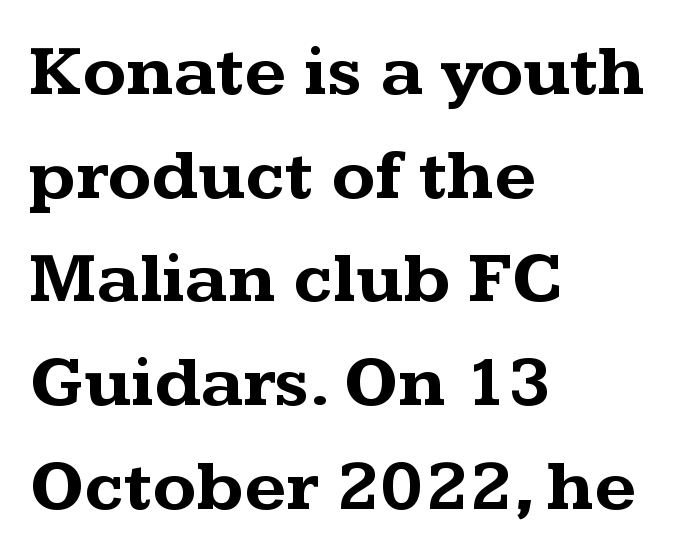
Heavy-handed strokes throughout: this text is bold. This rendering features lettering with no underline. Nobody touched the tracking dial on this one. If you drew a ruler down the left edge, every line would touch it.
